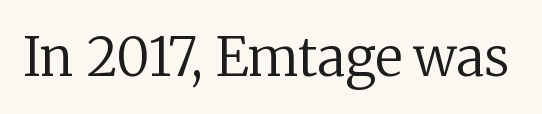
The image shows 53 px regular-weight serif type, upright; set normal letter spacing, not underlined; low stroke contrast and a medium x-height.
